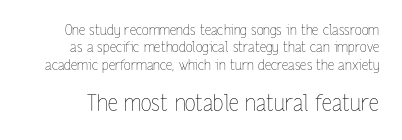
The image shows 22 px text type, upright; set normal line spacing (1.25x), normal letter spacing, not underlined; the second (bottom) block is 1.57x larger.
